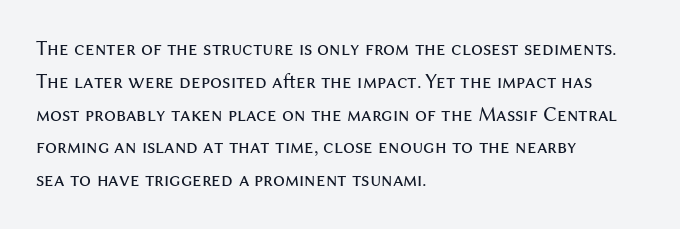
Q: Is the text bold? A: No.
Q: Is the text italic (slanted)? A: No, it is upright.
Q: Is the text underlined? A: No.
Q: How is the paragraph aligned? A: Left-aligned.
Q: Is the spacing between letters normal or unusually wide? A: Normal.
Q: Is the spacing between lines tight, normal or loose? A: Normal.
